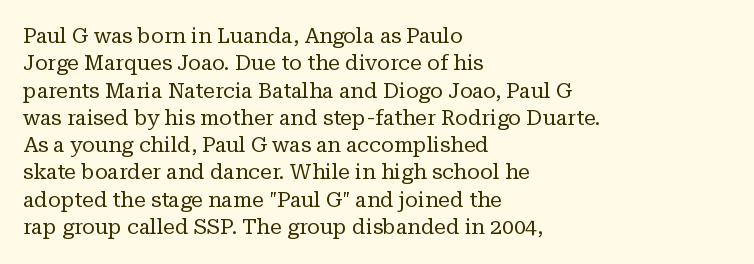
{"italic": "no", "bold": "no", "underline": "no", "align": "left", "line_spacing": "normal", "line_spacing_ratio": 1.3, "letter_spacing": "normal", "letter_spacing_em": 0.0, "glyph_px": 21}
